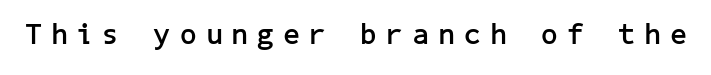
The designer went with a sans here, leaving each stem footless. The tracking jumps out immediately: characters are airy and widely separated. Every letter is thick-stroked: bold, no question. Descenders hang freely into open space. Every stem runs plumb, perpendicular to the baseline.
